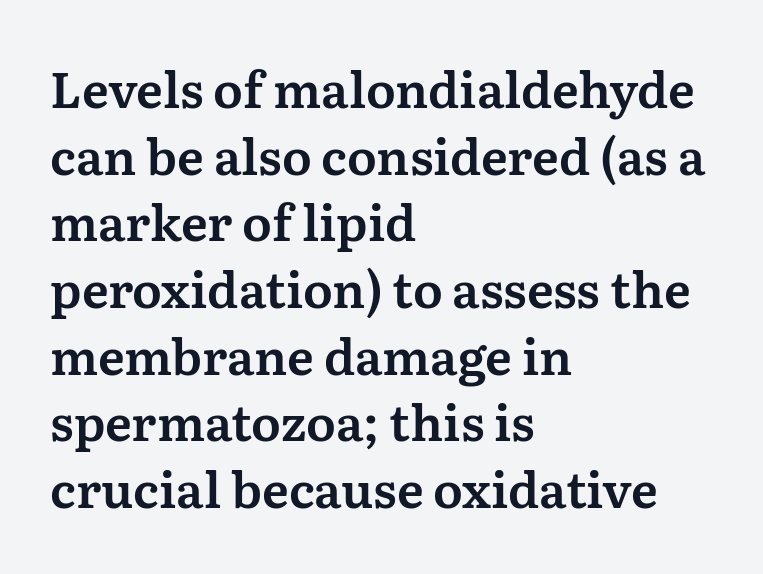
Check where the strokes stop: tiny serifs finish them off. How are the letters spaced? Ordinarily, with no added tracking. The letters advance in unequal steps, a hallmark of proportional type. Normally led — the rows are evenly, conventionally spaced. Ordinary non-slanted type is in use.
